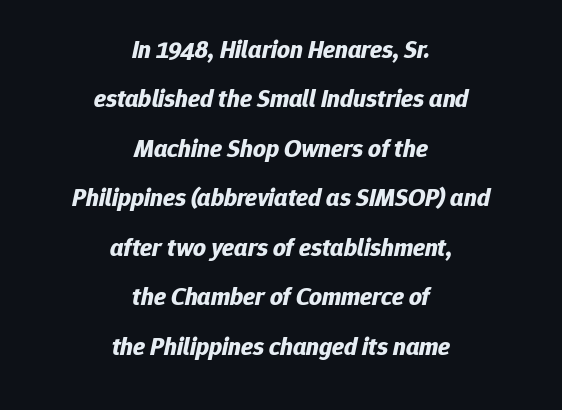
The image shows 25 px bold type, italic (leaning right); set centered, loose line spacing (1.98x), normal letter spacing, not underlined.
